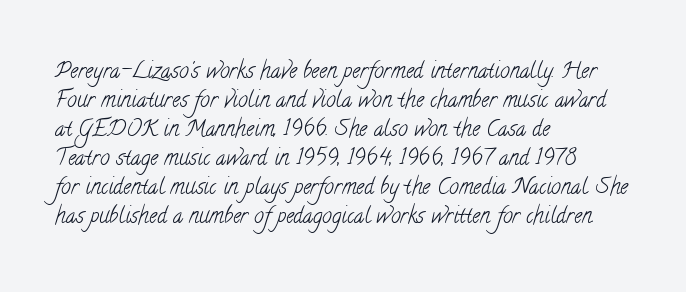
Rule under the text: the space is simply empty. There is no visible air inserted between adjacent glyphs. Summary of vertical rhythm: regular, with standard interline spacing. Bold? No — there's no thickening of the strokes. The typesetter chose a ragged-right arrangement here.
